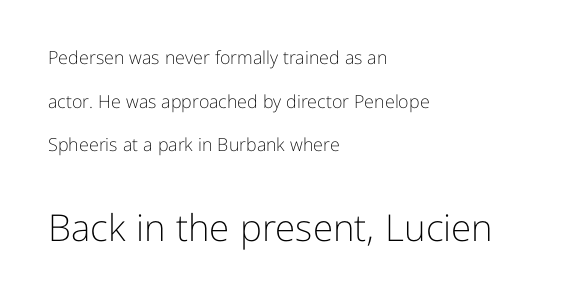
The passage shown has conventional tracking throughout. Posture: upright roman. The space between consecutive lines is lavish. Do the characters align in a grid? No, the font is proportional.
